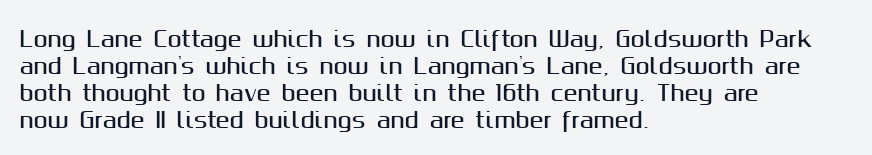
Q: Is the text italic (slanted)? A: No, it is upright.
Q: Is the text underlined? A: No.
Q: How is the paragraph aligned? A: Left-aligned.
Q: Is the spacing between letters normal or unusually wide? A: Normal.
Q: Is the spacing between lines tight, normal or loose? A: Normal.
